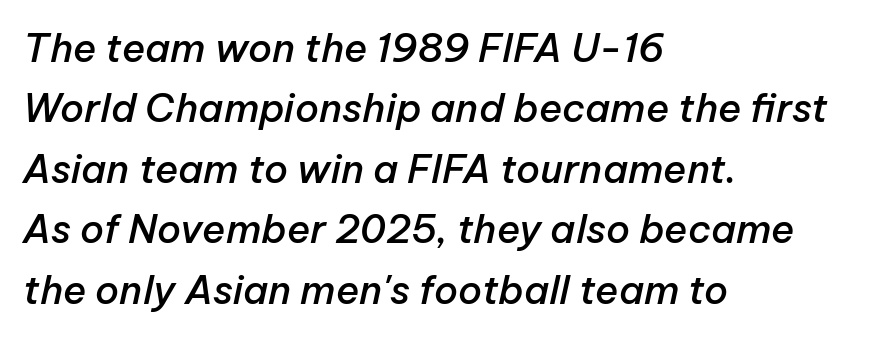
The image shows 39 px semibold type, italic (leaning right); set left-aligned, normal line spacing (1.55x), normal letter spacing, not underlined; low stroke contrast and a medium x-height.
